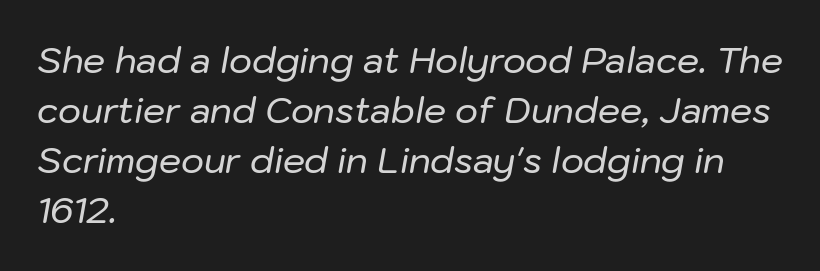
Q: Is the text italic (slanted)? A: Yes, it leans right by about 10 degrees.
Q: Is the text underlined? A: No.
Q: How is the paragraph aligned? A: Left-aligned.
Q: Is the spacing between letters normal or unusually wide? A: Normal.
Q: Is the spacing between lines tight, normal or loose? A: Normal.
Q: Width (condensed, normal, or wide)? A: Normal.
Q: Stroke contrast? A: Low.
Q: x-height? A: Medium.
Q: Monospaced? A: No.
